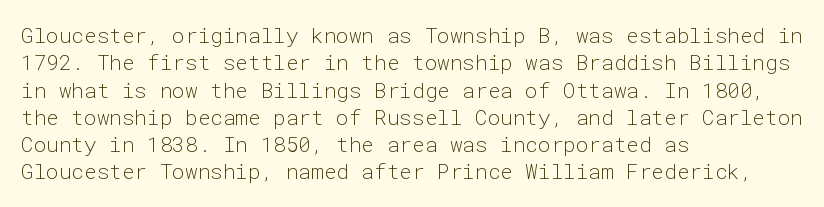
{"italic": "no", "bold": "no", "underline": "no", "align": "left", "line_spacing": "normal", "line_spacing_ratio": 1.3, "letter_spacing": "normal", "letter_spacing_em": 0.0, "glyph_px": 21}
